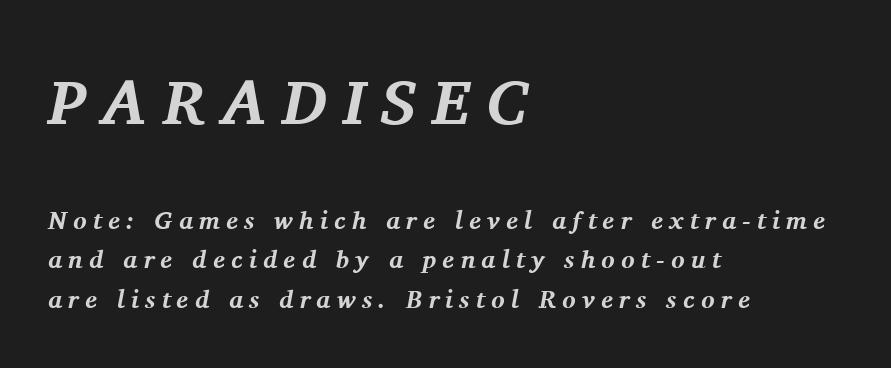
Is the lower block the larger one? No — the upper block carries the bigger type. Normally led — the rows are evenly, conventionally spaced. Does extra space separate the letters? Yes, quite a lot of it. Quick note: underline off.
